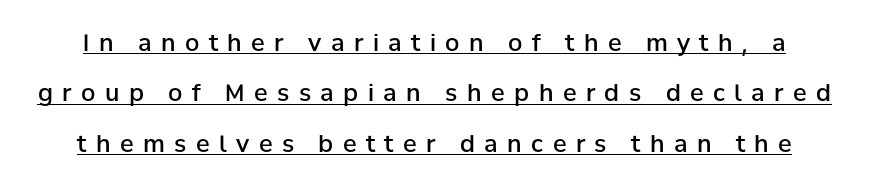
{"italic": "no", "bold": "semi", "underline": "yes", "line_spacing": "loose", "line_spacing_ratio": 2.19, "letter_spacing": "wide", "letter_spacing_em": 0.41, "glyph_px": 23}
